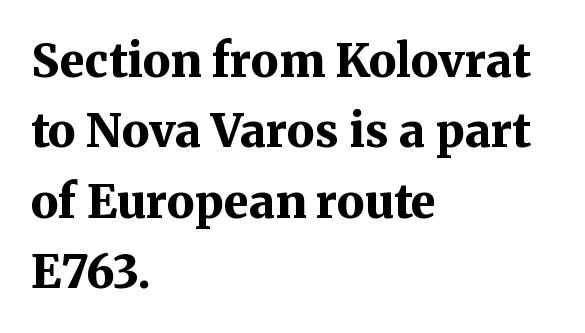
The image shows 46 px bold serif type, upright; set left-aligned, normal line spacing (1.53x), normal letter spacing, not underlined; medium stroke contrast and a medium x-height.
